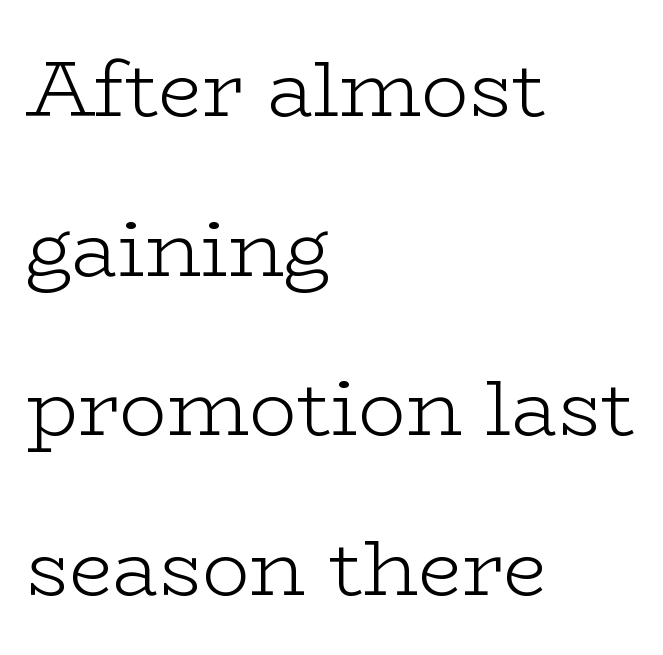
The image shows 79 px light, wide serif type, upright; set left-aligned, loose line spacing (2.02x), normal letter spacing, not underlined; low stroke contrast and a medium x-height.
